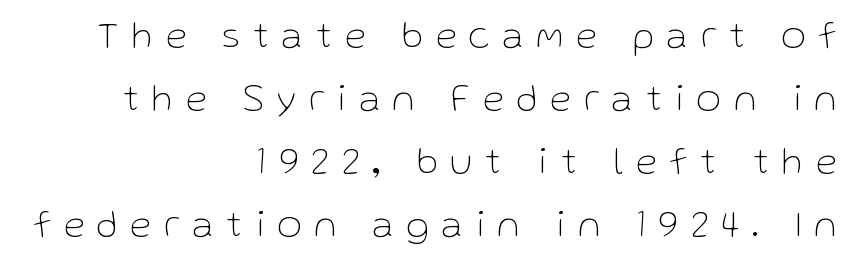
Stems and bowls with no extra thickness — not bold. Is there much room between lines? A standard amount, neither cramped nor airy. The letters carry no serifs — their stems end cleanly without finishing strokes. Rule under the text: the space is simply empty. The letters advance in unequal steps, a hallmark of proportional type.
